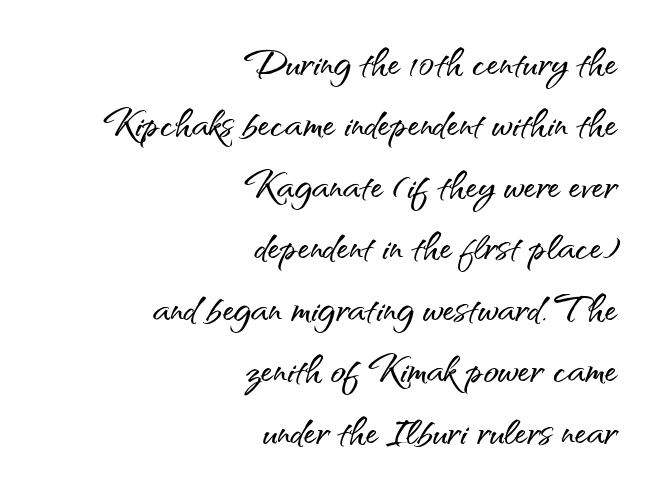
Q: Is the text italic (slanted)? A: Yes.
Q: Is the typeface a serif or a sans-serif typeface? A: Sans-serif.
Q: Is the text underlined? A: No.
Q: How is the paragraph aligned? A: Right-aligned.
Q: Is the spacing between letters normal or unusually wide? A: Normal.
Q: Width (condensed, normal, or wide)? A: Normal.
Q: Stroke contrast? A: Medium.
Q: x-height? A: Small.
Q: Monospaced? A: No.
